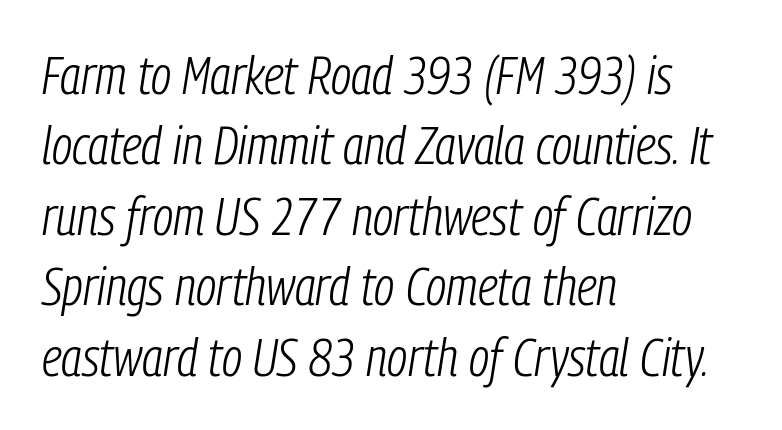
Q: Is the text bold? A: No.
Q: Is the text italic (slanted)? A: Yes, it leans right by about 9 degrees.
Q: Is the text underlined? A: No.
Q: How is the paragraph aligned? A: Left-aligned.
Q: Is the spacing between letters normal or unusually wide? A: Normal.
Q: Is the spacing between lines tight, normal or loose? A: Normal.
Q: Width (condensed, normal, or wide)? A: Condensed.
Q: Stroke contrast? A: Low.
Q: x-height? A: Medium.
Q: Monospaced? A: No.
